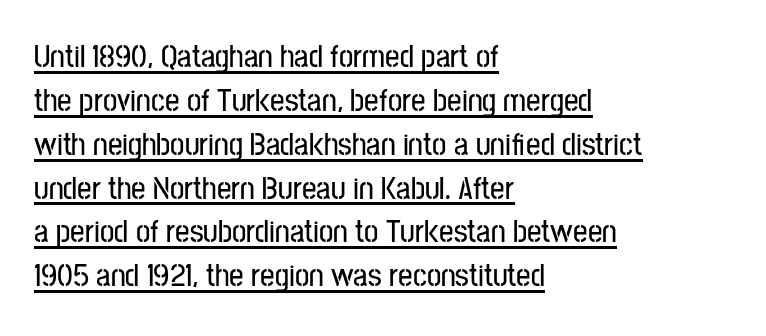
Typeset ragged right — the left edge is the straight one. Every stem runs plumb, perpendicular to the baseline. The letters sit at their default tracking, neither squeezed nor spread. The font family rendered here belongs to the sans-serif group.
